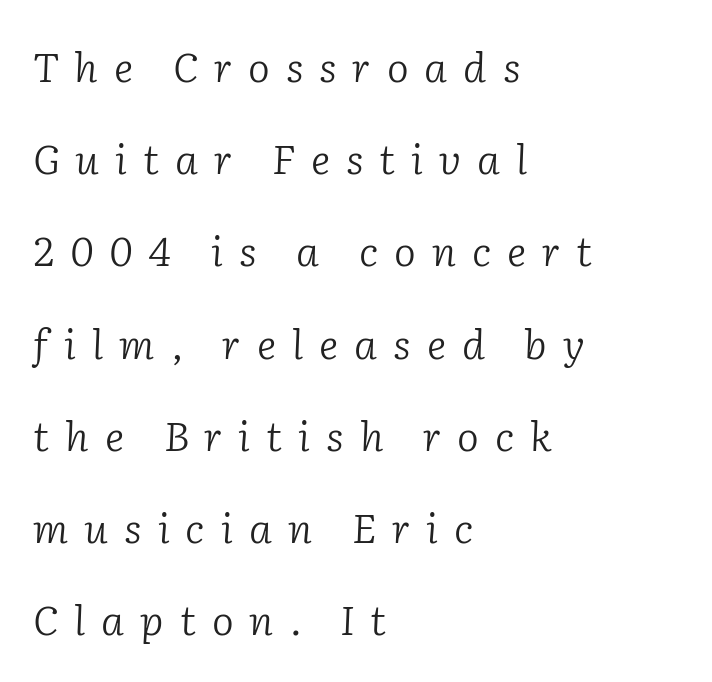
Q: Is the text bold? A: No.
Q: Is the text italic (slanted)? A: Yes, it leans right by about 2 degrees.
Q: Is the typeface a serif or a sans-serif typeface? A: Serif.
Q: Is the text underlined? A: No.
Q: How is the paragraph aligned? A: Left-aligned.
Q: Is the spacing between letters normal or unusually wide? A: Unusually wide.
Q: Is the spacing between lines tight, normal or loose? A: Loose.
Q: Width (condensed, normal, or wide)? A: Normal.
Q: Stroke contrast? A: Low.
Q: x-height? A: Medium.
Q: Monospaced? A: No.
